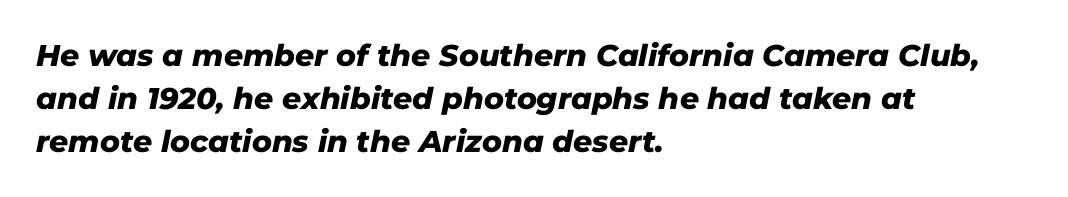
Characters are canted at an angle relative to the baseline's perpendicular. Here the glyphs are tracked normally, forming tight word shapes. Strong, thick strokes mark this as bold type. In CSS terms this would be text-align: left. Descenders are the only things crossing below the line. Spacing verdict: proportional, widths tailored to each character.
